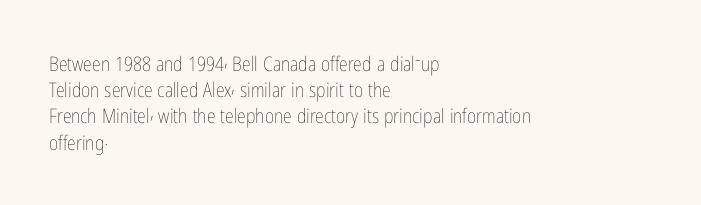
No chunkiness to these letters — they're not bold. Alignment: flush left. Do the letters lean? They stand straight. Horizontal bands of white between lines are of average thickness. Has an underline been added? It has not. Is the letter spacing exaggerated? No — it looks like the ordinary default.
